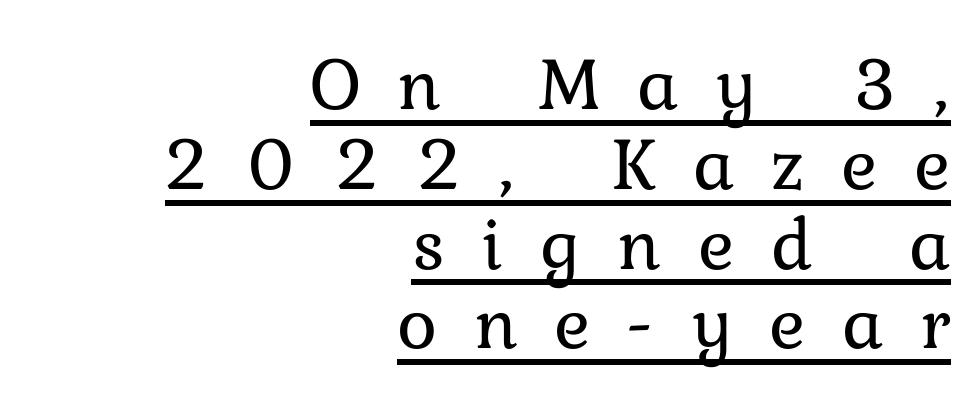
If you drew a ruler down the right edge, every line would touch it. These lines have a slow, spaced-out rhythm from letter to letter. Quick note: not italic, upright. A typesetter would call this proportional, since set widths differ per character. Stems here are at most as thick as an everyday book face.
